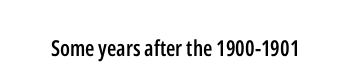
Q: Is the text bold? A: Semi-bold.
Q: Is the text italic (slanted)? A: No, it is upright.
Q: Is the text underlined? A: No.
Q: Is the spacing between letters normal or unusually wide? A: Normal.
